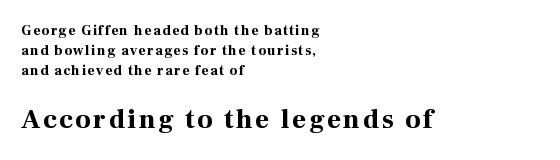
{"italic": "no", "bold": "yes", "underline": "no", "align": "left", "line_spacing": "normal", "line_spacing_ratio": 1.42, "larger_block": "second", "size_ratio": 1.93, "glyph_px": 27}
